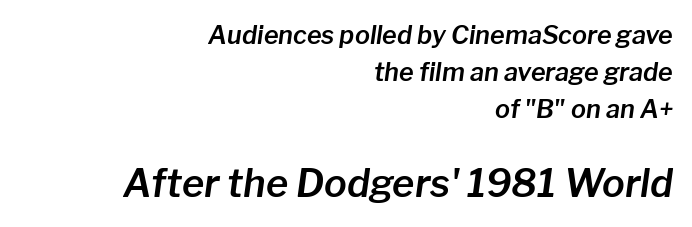
Q: Is the text italic (slanted)? A: Yes, it leans right by about 8 degrees.
Q: Is the text underlined? A: No.
Q: How is the paragraph aligned? A: Right-aligned.
Q: Is the spacing between letters normal or unusually wide? A: Normal.
Q: Is the spacing between lines tight, normal or loose? A: Normal.
Q: Which block of text is set in a larger size, the first (top) or the second (bottom)? A: The second (bottom) one.
Q: Width (condensed, normal, or wide)? A: Normal.
Q: Stroke contrast? A: Low.
Q: x-height? A: Medium.
Q: Monospaced? A: No.
